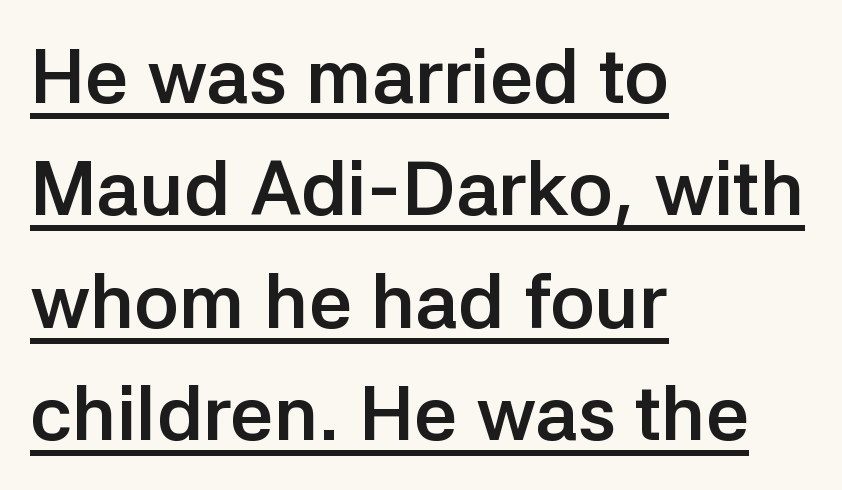
Q: Is the text bold? A: Yes.
Q: Is the text italic (slanted)? A: No, it is upright.
Q: Is the typeface a serif or a sans-serif typeface? A: Sans-serif.
Q: Is the text underlined? A: Yes.
Q: How is the paragraph aligned? A: Left-aligned.
Q: Is the spacing between letters normal or unusually wide? A: Normal.
Q: Is the spacing between lines tight, normal or loose? A: Normal.
Q: Width (condensed, normal, or wide)? A: Normal.
Q: Stroke contrast? A: Low.
Q: x-height? A: Medium.
Q: Monospaced? A: No.
